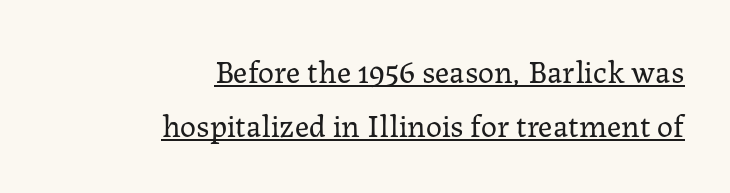
{"serif": "yes", "italic": "no", "bold": "no", "weight": "regular", "width": "normal", "stroke_contrast": "low", "x_height": "medium", "monospaced": "no", "underline": "yes", "align": "right", "line_spacing": "normal", "line_spacing_ratio": 1.68, "letter_spacing": "normal", "letter_spacing_em": 0.0, "glyph_px": 32}
